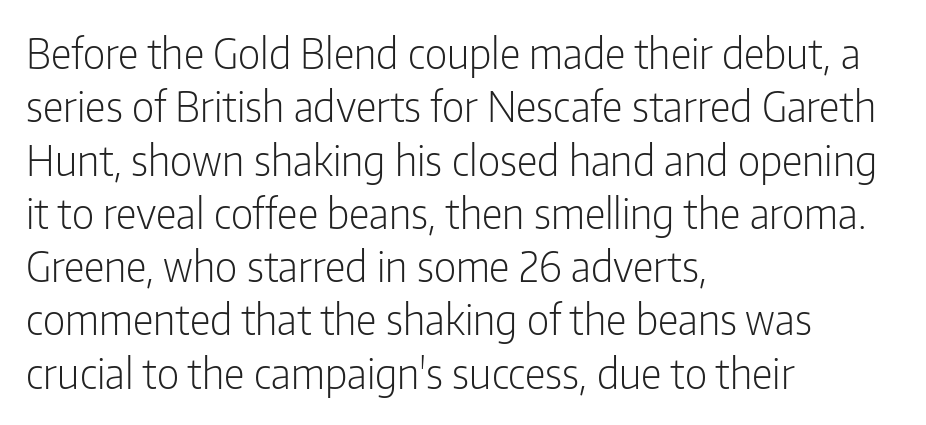
{"serif": "no", "italic": "no", "bold": "no", "weight": "light", "width": "condensed", "stroke_contrast": "low", "x_height": "medium", "monospaced": "no", "underline": "no", "align": "left", "line_spacing": "normal", "line_spacing_ratio": 1.3, "letter_spacing": "normal", "letter_spacing_em": 0.0, "glyph_px": 41}
